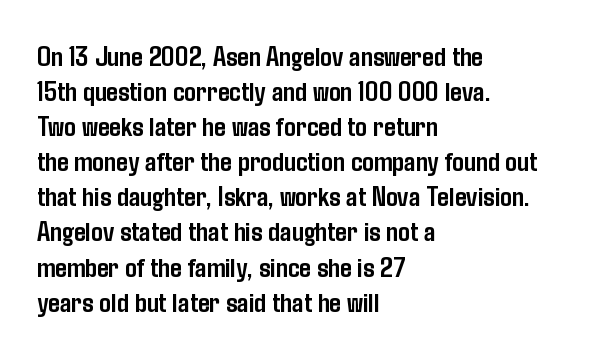
The image shows 29 px semibold, condensed sans-serif type, upright; set left-aligned, line spacing 1.21x, normal letter spacing, not underlined; low stroke contrast and a medium x-height.
